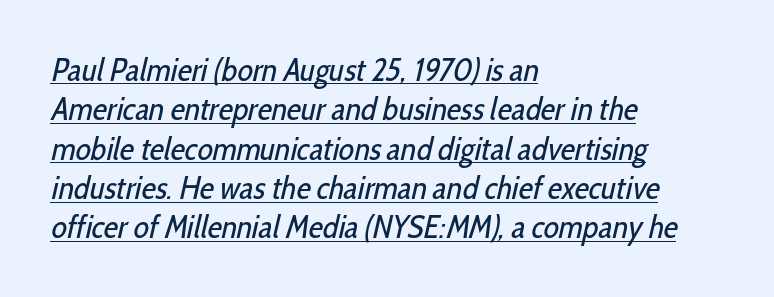
{"serif": "no", "bold": "no", "weight": "regular", "width": "condensed", "stroke_contrast": "low", "x_height": "medium", "monospaced": "no", "underline": "yes", "align": "left", "line_spacing_ratio": 1.23, "letter_spacing": "normal", "letter_spacing_em": 0.0, "glyph_px": 32}
